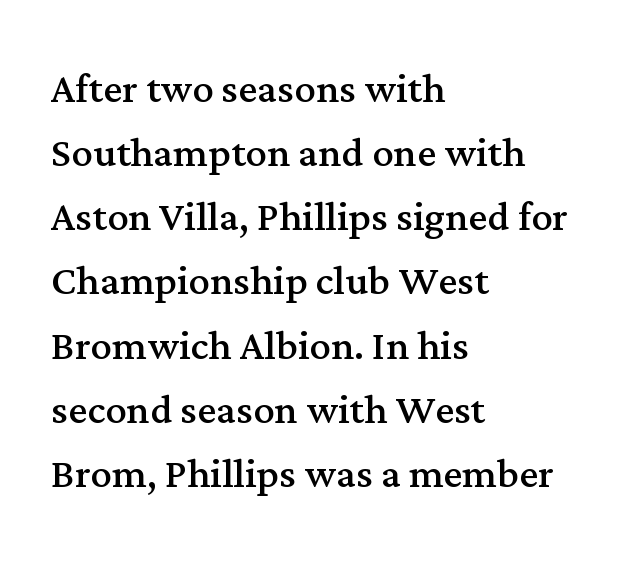
{"serif": "yes", "italic": "no", "bold": "no", "weight": "regular", "width": "normal", "stroke_contrast": "medium", "x_height": "medium", "monospaced": "no", "underline": "no", "align": "left", "line_spacing_ratio": 1.21, "letter_spacing": "normal", "letter_spacing_em": 0.0, "glyph_px": 53}
